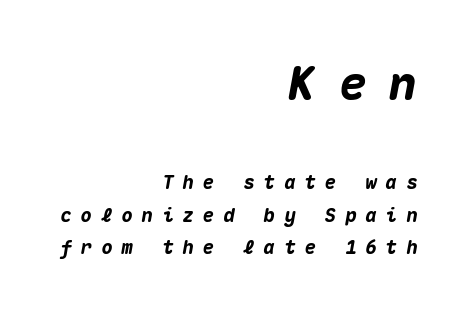
The compositor pushed each line to the right boundary. The typesetting leans heavy: a genuine bold. Whoever set this made the first block the dominant, larger element. Each new line begins a customary step beneath the previous one.
